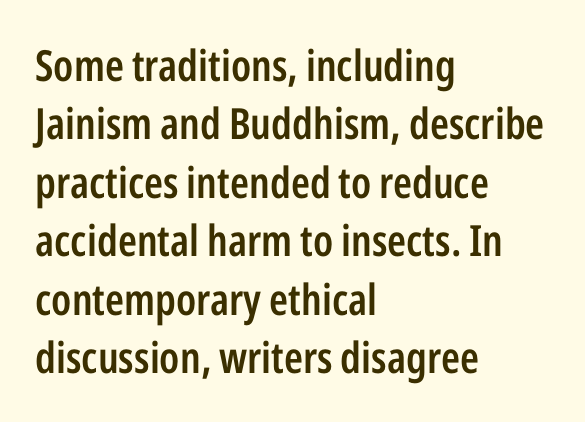
{"serif": "no", "italic": "no", "bold": "semi", "weight": "semibold", "width": "condensed", "stroke_contrast": "low", "x_height": "medium", "monospaced": "no", "underline": "no", "align": "left", "line_spacing": "normal", "line_spacing_ratio": 1.36, "letter_spacing": "normal", "letter_spacing_em": 0.0, "glyph_px": 43}
